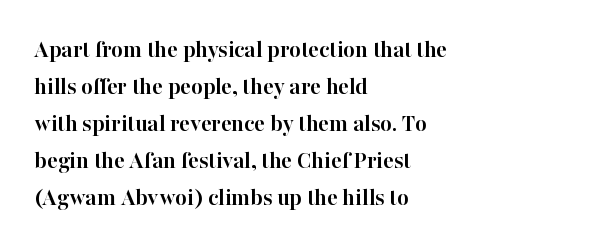
{"italic": "no", "bold": "yes", "underline": "no", "align": "left", "line_spacing": "normal", "line_spacing_ratio": 1.48, "letter_spacing": "normal", "letter_spacing_em": 0.0, "glyph_px": 25}
